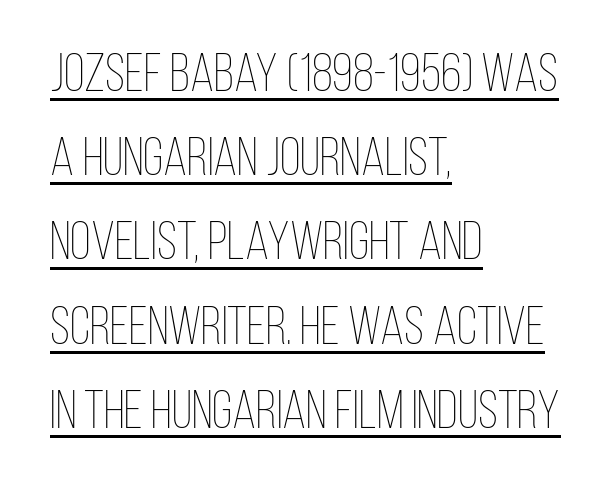
The image shows 54 px thin, condensed type, upright; set left-aligned, normal line spacing (1.56x), normal letter spacing, underlined; low stroke contrast and a large x-height.
